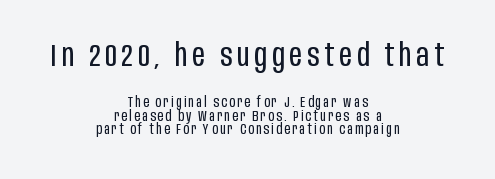
{"serif": "no", "italic": "no", "bold": "no", "weight": "regular", "width": "condensed", "stroke_contrast": "low", "x_height": "large", "monospaced": "no", "underline": "no", "align": "center", "line_spacing": "tight", "line_spacing_ratio": 0.95, "larger_block": "first", "size_ratio": 2.21, "glyph_px": 31}
